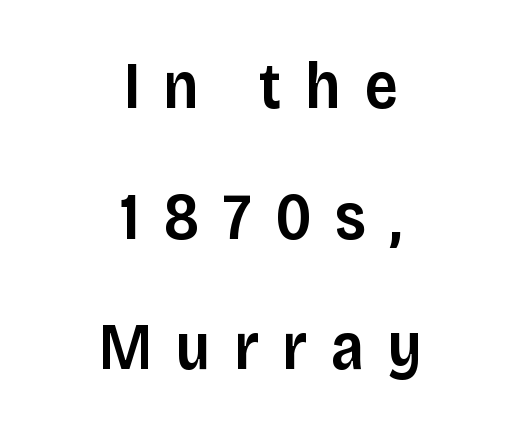
Q: Is the text bold? A: Semi-bold.
Q: Is the text italic (slanted)? A: No, it is upright.
Q: Is the typeface a serif or a sans-serif typeface? A: Sans-serif.
Q: Is the text underlined? A: No.
Q: How is the paragraph aligned? A: Centered.
Q: Is the spacing between letters normal or unusually wide? A: Unusually wide.
Q: Is the spacing between lines tight, normal or loose? A: Loose.
Q: Width (condensed, normal, or wide)? A: Normal.
Q: Stroke contrast? A: Low.
Q: x-height? A: Large.
Q: Monospaced? A: No.
